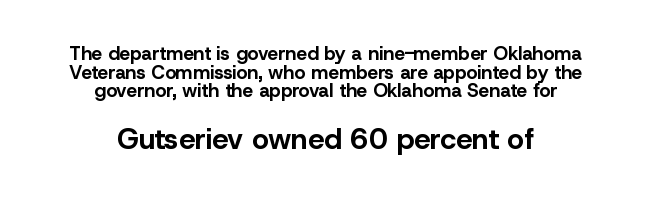
{"serif": "no", "italic": "no", "bold": "yes", "weight": "bold", "width": "normal", "stroke_contrast": "low", "x_height": "medium", "monospaced": "no", "underline": "no", "align": "center", "line_spacing": "tight", "line_spacing_ratio": 0.98, "letter_spacing": "normal", "letter_spacing_em": 0.0, "larger_block": "second", "size_ratio": 1.53, "glyph_px": 29}
